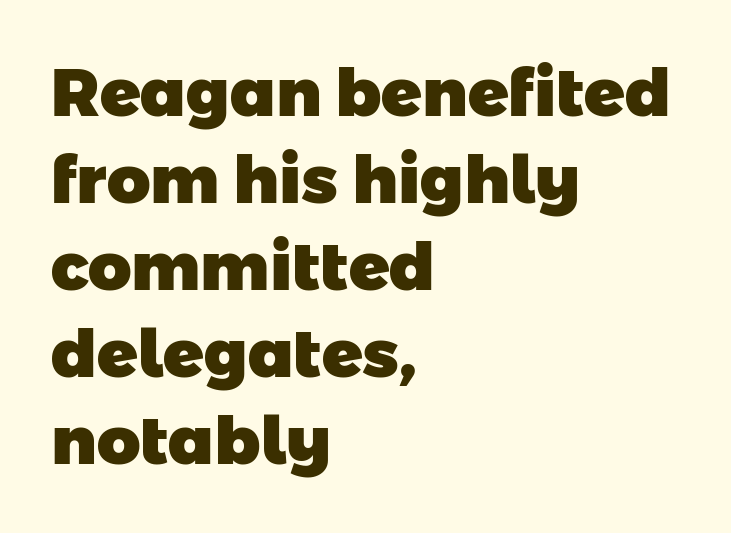
{"serif": "no", "bold": "yes", "weight": "heavy", "width": "normal", "stroke_contrast": "low", "x_height": "medium", "monospaced": "no", "underline": "no", "align": "left", "line_spacing": "normal", "line_spacing_ratio": 1.3, "letter_spacing": "normal", "letter_spacing_em": 0.0, "glyph_px": 67}
